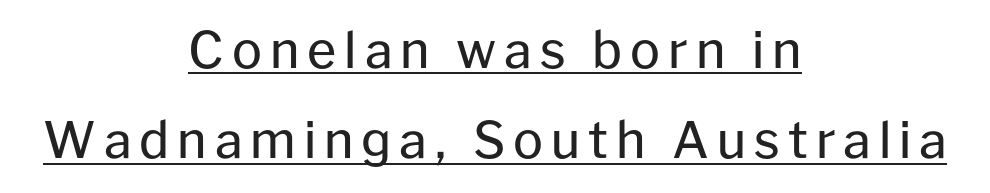
The image shows 50 px regular-weight sans-serif type, upright; set centered, line spacing 1.81x, underlined; low stroke contrast and a medium x-height.
